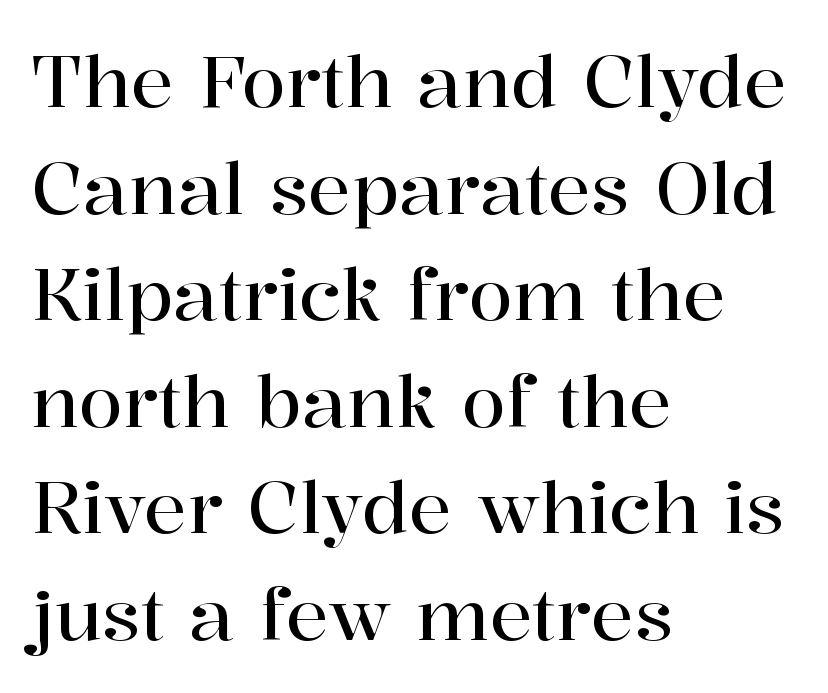
{"serif": "yes", "italic": "no", "width": "normal", "stroke_contrast": "high", "x_height": "medium", "monospaced": "no", "underline": "no", "align": "left", "line_spacing": "normal", "line_spacing_ratio": 1.48, "letter_spacing": "normal", "letter_spacing_em": 0.0, "glyph_px": 72}
